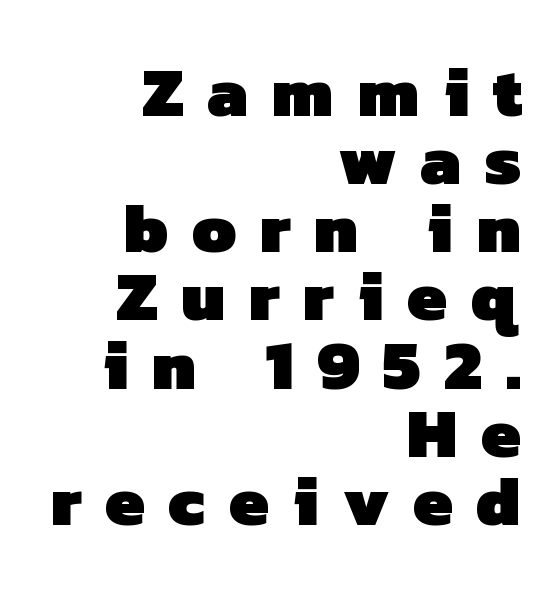
{"serif": "no", "bold": "yes", "weight": "heavy", "width": "normal", "stroke_contrast": "low", "x_height": "medium", "monospaced": "no", "underline": "no", "align": "right", "line_spacing": "tight", "line_spacing_ratio": 0.96, "letter_spacing": "wide", "letter_spacing_em": 0.33, "glyph_px": 71}
